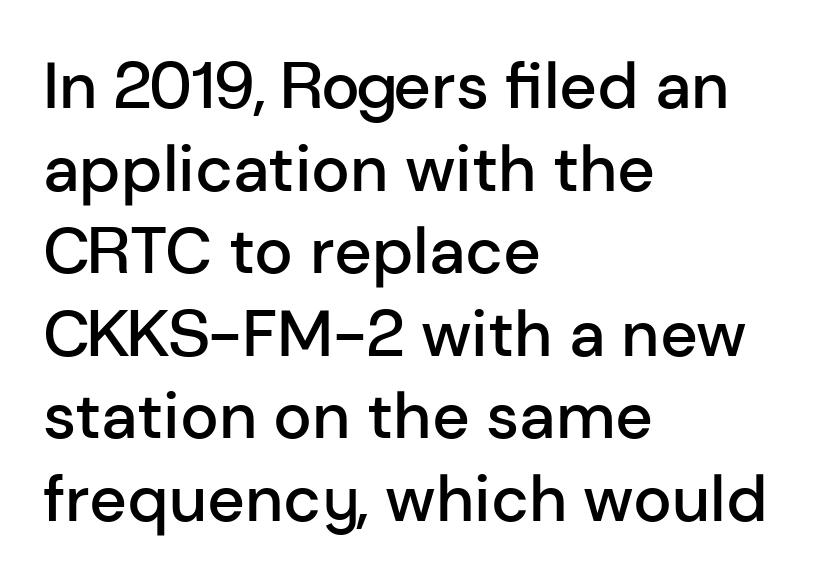
The image shows 65 px semibold sans-serif type, upright; set left-aligned, normal line spacing (1.27x), normal letter spacing, not underlined; low stroke contrast and a medium x-height.
